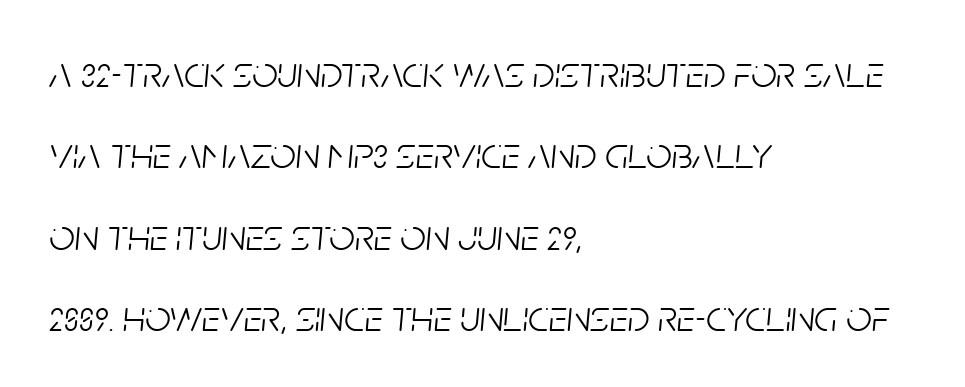
You can tell it's italic because the verticals aren't actually vertical. Stems here are at most as thick as an everyday book face. Each word holds together tightly as a unit, with standard inter-letter gaps. The specimen omits any rule beneath the text block's lines. Character widths vary here, with narrow letters taking less room than wide ones. The setting favours the left margin, as ordinary paragraphs usually do.
